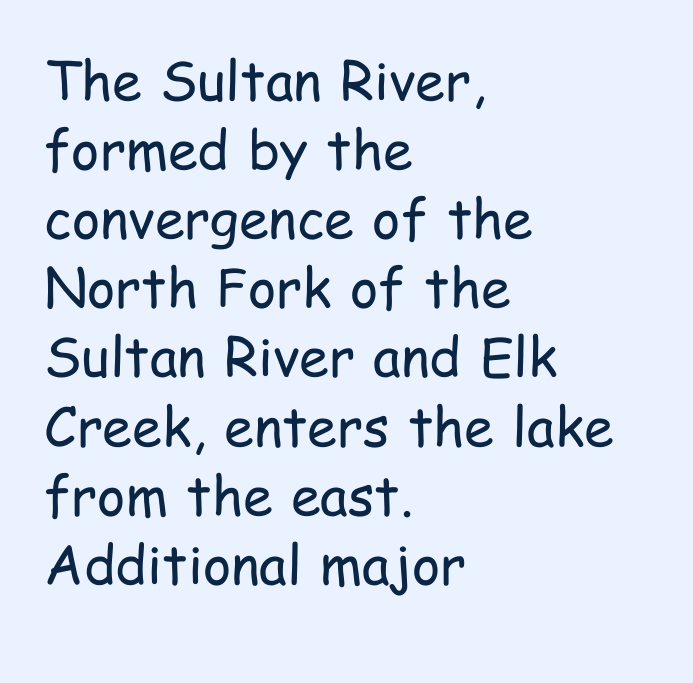
Each stroke keeps to a modest, everyday thickness or less. You could not count columns in this text — the font is proportionally spaced. This sample uses a sans-serif face. Reading down the block, your eye returns to a fixed left position each line. The string is rendered with underlining switched off.
